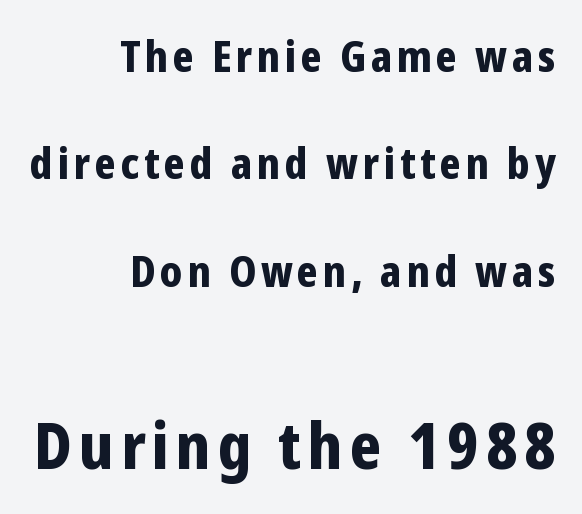
The image shows 64 px bold, condensed sans-serif type, upright; set right-aligned, loose line spacing (2.5x), not underlined; the second (bottom) block is 1.49x larger; low stroke contrast and a medium x-height.
